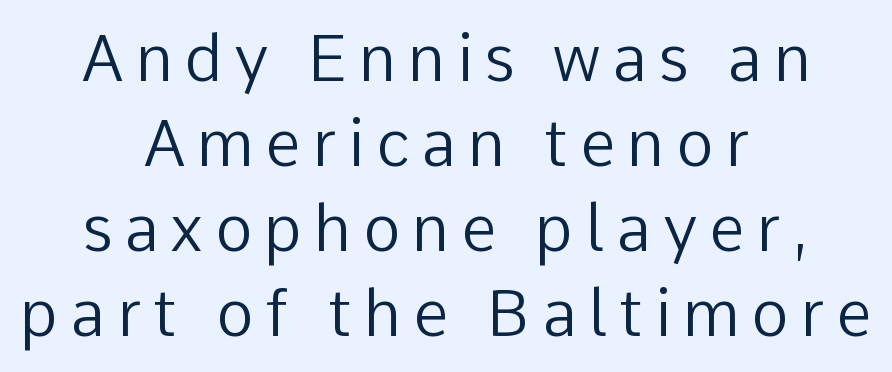
Q: Is the text bold? A: No.
Q: Is the text italic (slanted)? A: No, it is upright.
Q: Is the typeface a serif or a sans-serif typeface? A: Sans-serif.
Q: Is the text underlined? A: No.
Q: How is the paragraph aligned? A: Centered.
Q: Is the spacing between lines tight, normal or loose? A: Normal.
Q: Width (condensed, normal, or wide)? A: Normal.
Q: Stroke contrast? A: Low.
Q: x-height? A: Medium.
Q: Monospaced? A: No.
